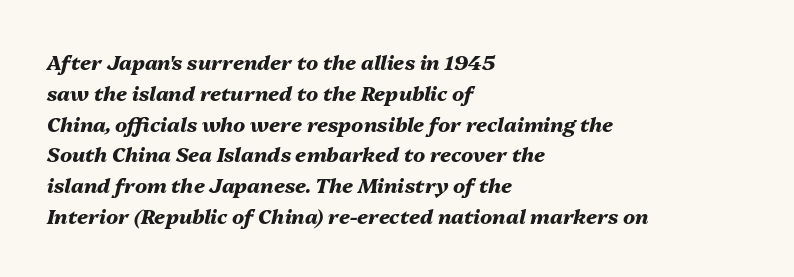
Pretty heavy lettering here — definitely bold. Has an underline been added? It has not. No extra tracking has been applied to these lines. Summary of vertical rhythm: regular, with standard interline spacing. A typesetter would mark this as italic.
